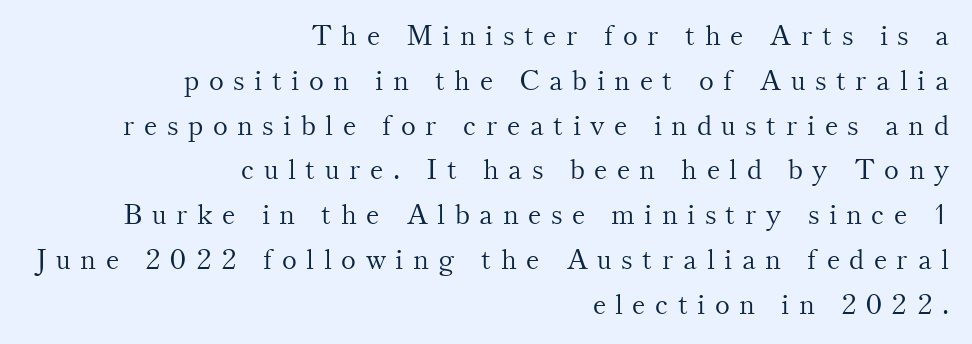
Q: Is the text bold? A: No.
Q: Is the text italic (slanted)? A: No, it is upright.
Q: Is the typeface a serif or a sans-serif typeface? A: Serif.
Q: Is the text underlined? A: No.
Q: How is the paragraph aligned? A: Right-aligned.
Q: Is the spacing between letters normal or unusually wide? A: Unusually wide.
Q: Is the spacing between lines tight, normal or loose? A: Normal.
Q: Width (condensed, normal, or wide)? A: Normal.
Q: Stroke contrast? A: Medium.
Q: x-height? A: Small.
Q: Monospaced? A: No.
